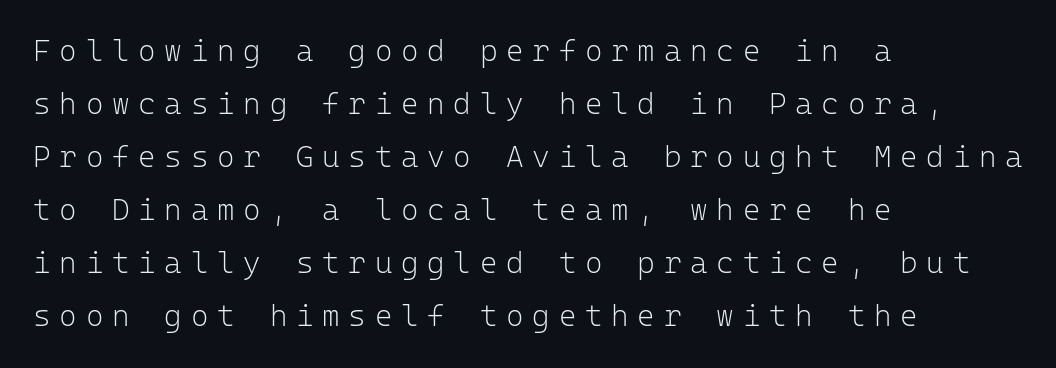
The string is rendered with underlining switched off. Type style note: lacks serifs. You could count columns in this text — the font is strictly monospaced. Inter-character spacing is expanded well beyond the font's built-in metrics. These glyphs show unthickened strokes, regular width or finer.
